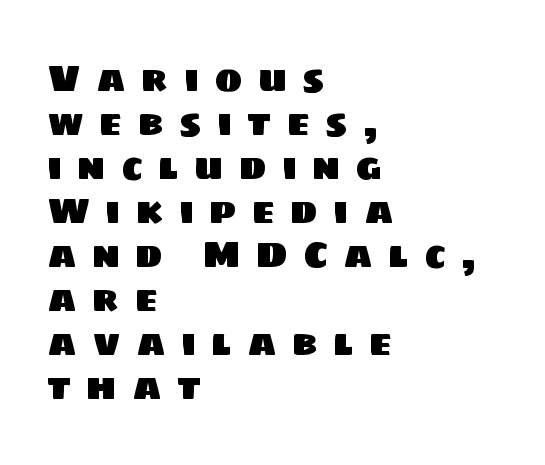
The image shows 37 px sans-serif type; set left-aligned, line spacing 1.19x, unusually wide letter spacing (+0.41 em), not underlined; low stroke contrast and a large x-height.
